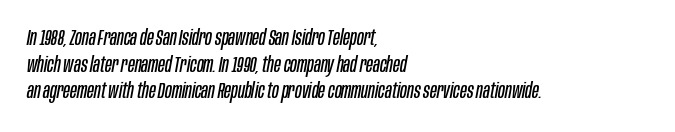
Q: Is the text bold? A: No.
Q: Is the text italic (slanted)? A: Yes, it leans right by about 10 degrees.
Q: Is the text underlined? A: No.
Q: How is the paragraph aligned? A: Left-aligned.
Q: Is the spacing between letters normal or unusually wide? A: Normal.
